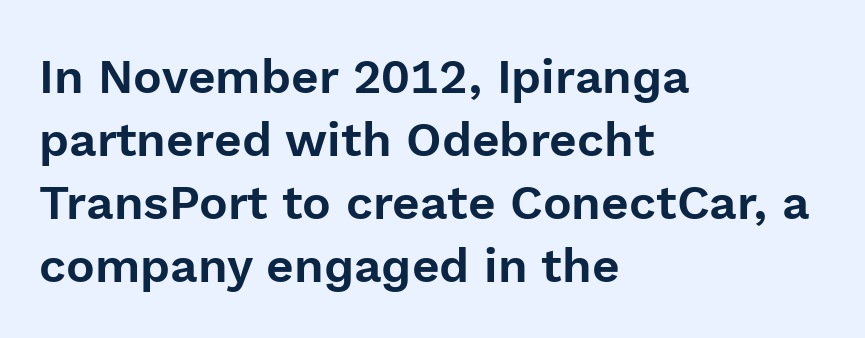
The passage shown is typeset with a sans-serif family. This sample uses an upright cut, with every glyph sitting square on the baseline. Is this a fixed-width face? No — the glyphs have proportional, varying widths. The specimen omits any rule beneath the text block's lines. Is the letter spacing exaggerated? No — it looks like the ordinary default. Caption: multi-line text, flush left, ragged right.
